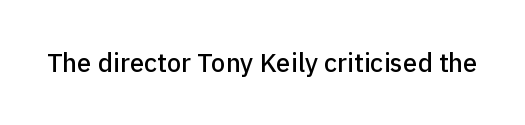
Is there any slant? The stems are plumb. Descenders are the only things crossing below the line. The line texture is even and compact thanks to regular tracking.
